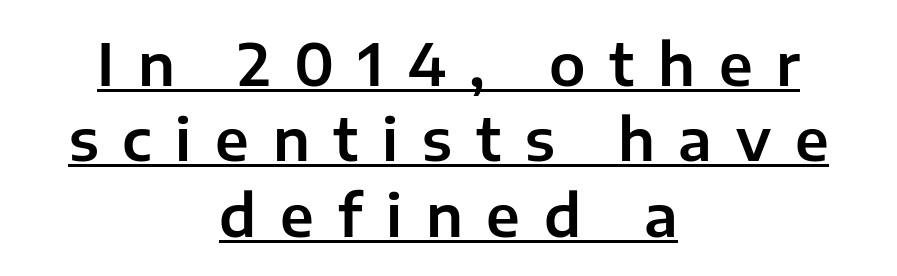
{"serif": "no", "italic": "no", "width": "normal", "stroke_contrast": "low", "x_height": "medium", "monospaced": "no", "underline": "yes", "align": "center", "line_spacing": "normal", "line_spacing_ratio": 1.3, "letter_spacing": "wide", "letter_spacing_em": 0.41, "glyph_px": 58}
